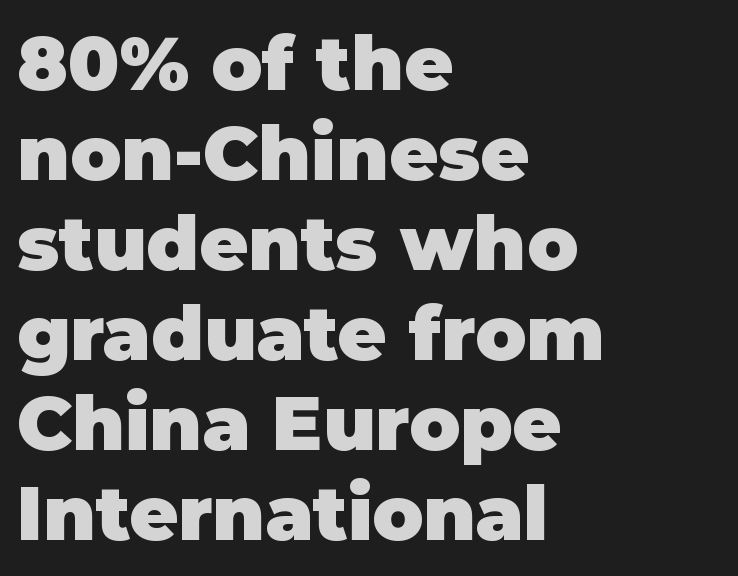
This rendering leaves character spacing at its baseline value. The passage shown is typed in a proportional face where columns would drift. The typesetter chose a ragged-right arrangement here. The glyphs have the mass of a bold cut.
